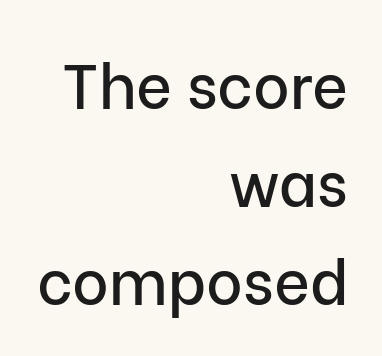
Q: Is the text italic (slanted)? A: No, it is upright.
Q: Is the typeface a serif or a sans-serif typeface? A: Sans-serif.
Q: Is the text underlined? A: No.
Q: How is the paragraph aligned? A: Right-aligned.
Q: Is the spacing between letters normal or unusually wide? A: Normal.
Q: Is the spacing between lines tight, normal or loose? A: Normal.
Q: Width (condensed, normal, or wide)? A: Normal.
Q: Stroke contrast? A: Low.
Q: x-height? A: Medium.
Q: Monospaced? A: No.
